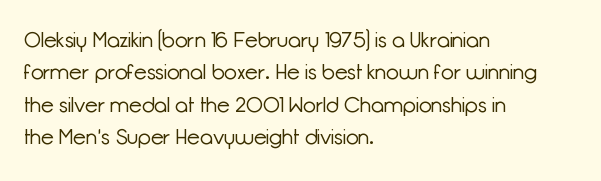
{"italic": "no", "bold": "no", "underline": "no", "align": "left", "line_spacing": "normal", "line_spacing_ratio": 1.54, "letter_spacing": "normal", "letter_spacing_em": 0.0, "glyph_px": 21}
